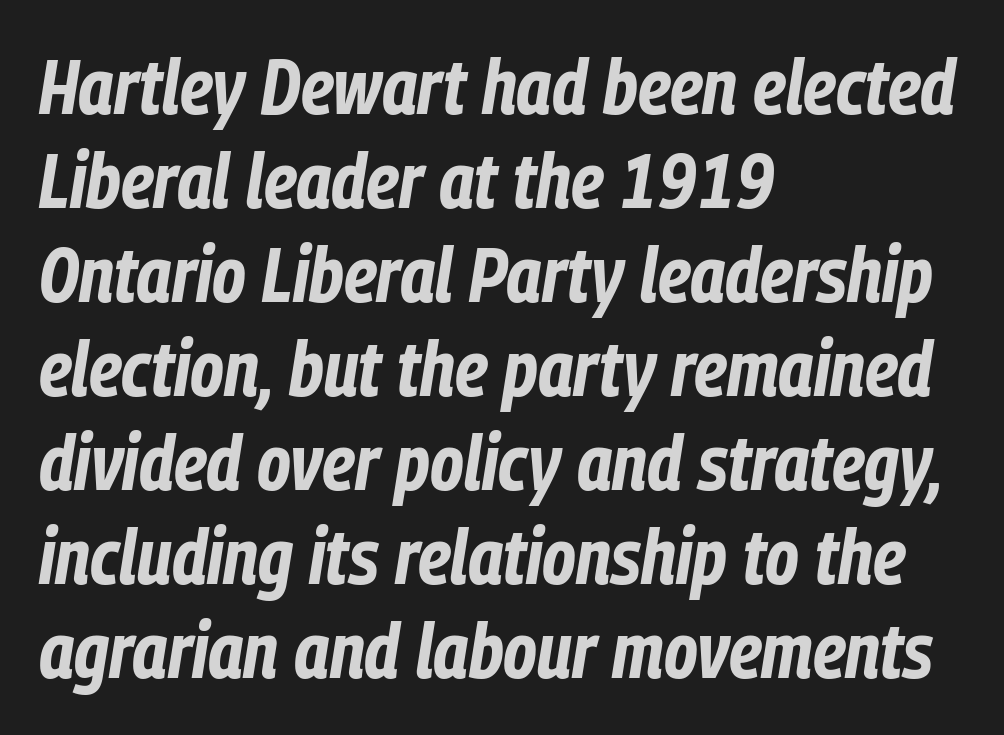
Q: Is the text bold? A: Yes.
Q: Is the text italic (slanted)? A: Yes, it leans right by about 9 degrees.
Q: Is the text underlined? A: No.
Q: How is the paragraph aligned? A: Left-aligned.
Q: Is the spacing between letters normal or unusually wide? A: Normal.
Q: Width (condensed, normal, or wide)? A: Condensed.
Q: Stroke contrast? A: Low.
Q: x-height? A: Medium.
Q: Monospaced? A: No.
